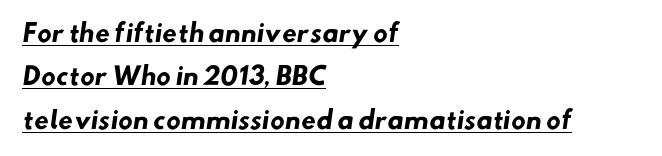
Between one letter and the next there's only the usual sliver of space. A baseline rule has been typeset under these characters. The lines in this sample share a left origin and differ only in where they stop. Pretty heavy lettering here — definitely bold.
